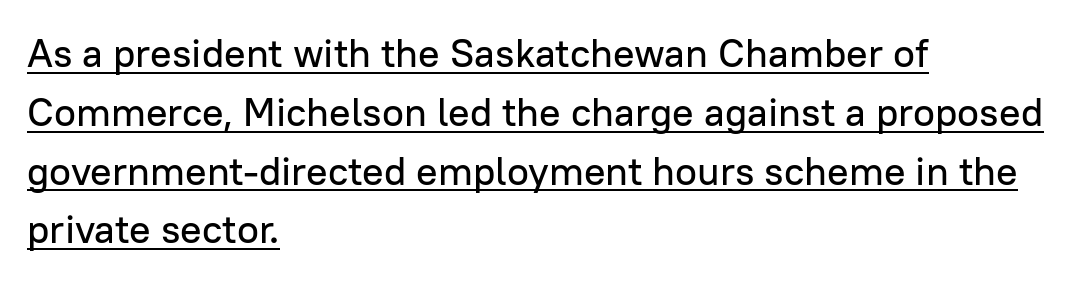
{"serif": "no", "italic": "no", "width": "normal", "stroke_contrast": "low", "x_height": "medium", "monospaced": "no", "underline": "yes", "align": "left", "line_spacing": "normal", "line_spacing_ratio": 1.47, "letter_spacing": "normal", "letter_spacing_em": 0.0, "glyph_px": 40}
